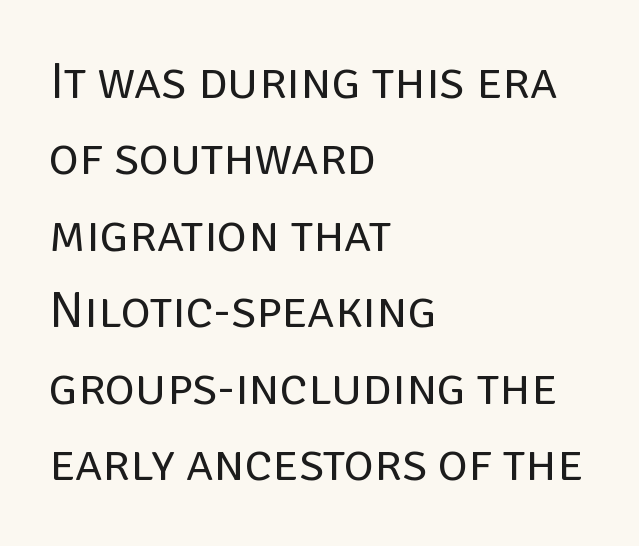
The string is rendered with underlining switched off. Typographically, this falls in the sans-serif category. This reads as an unemphasized weight, regular at the heaviest. Visually the block forms a straight wall on the left and a jagged coastline on the right. Leading matches the norm, producing a regular column. No italicization has been applied; the sample stays upright.
